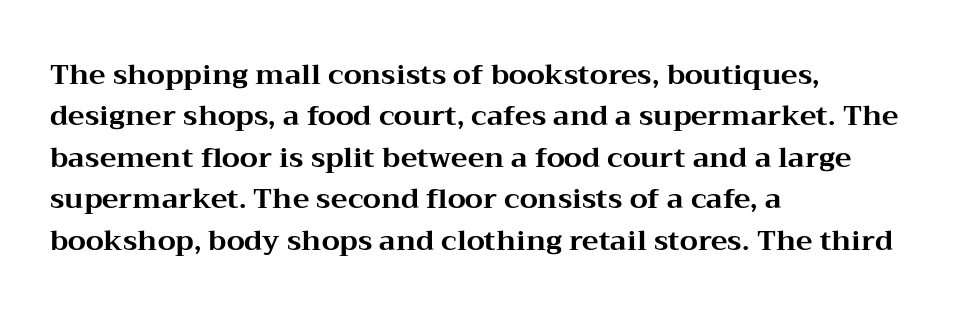
Q: Is the text bold? A: Yes.
Q: Is the text italic (slanted)? A: No, it is upright.
Q: Is the typeface a serif or a sans-serif typeface? A: Serif.
Q: Is the text underlined? A: No.
Q: How is the paragraph aligned? A: Left-aligned.
Q: Is the spacing between letters normal or unusually wide? A: Normal.
Q: Is the spacing between lines tight, normal or loose? A: Normal.
Q: Width (condensed, normal, or wide)? A: Wide.
Q: Stroke contrast? A: Medium.
Q: x-height? A: Medium.
Q: Monospaced? A: No.
